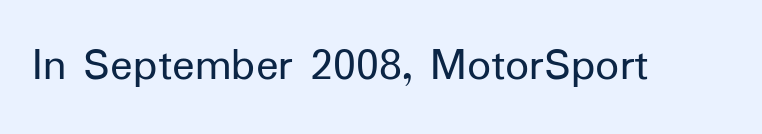
Check under the words: just untouched page. Compared with typical body copy, the letter spacing here is the same. A typesetter would call this proportional, since set widths differ per character. Vertical stems look standard width or narrower in stroke.
